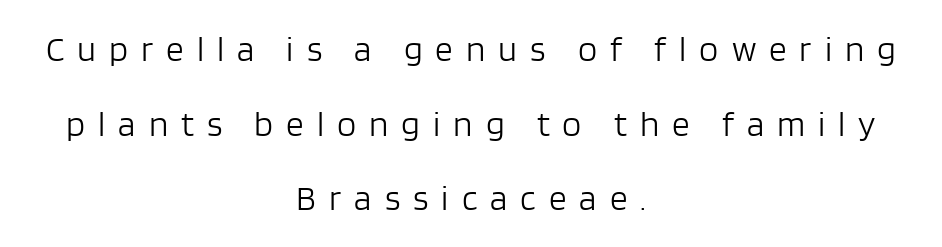
{"serif": "no", "italic": "no", "bold": "no", "weight": "light", "width": "normal", "stroke_contrast": "low", "x_height": "large", "monospaced": "no", "underline": "no", "align": "center", "line_spacing": "loose", "line_spacing_ratio": 2.13, "letter_spacing": "wide", "letter_spacing_em": 0.37, "glyph_px": 35}
